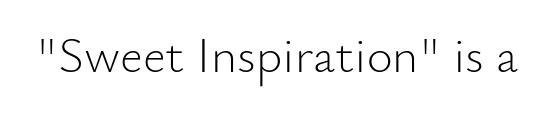
Q: Is the text bold? A: No.
Q: Is the text italic (slanted)? A: No, it is upright.
Q: Is the typeface a serif or a sans-serif typeface? A: Sans-serif.
Q: Is the text underlined? A: No.
Q: Is the spacing between letters normal or unusually wide? A: Normal.
Q: Width (condensed, normal, or wide)? A: Normal.
Q: Stroke contrast? A: Low.
Q: x-height? A: Small.
Q: Monospaced? A: No.
